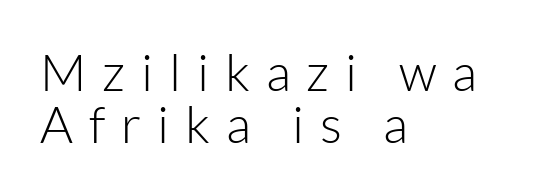
Q: Is the text bold? A: No.
Q: Is the text italic (slanted)? A: No, it is upright.
Q: Is the typeface a serif or a sans-serif typeface? A: Sans-serif.
Q: Is the text underlined? A: No.
Q: How is the paragraph aligned? A: Left-aligned.
Q: Is the spacing between letters normal or unusually wide? A: Unusually wide.
Q: Is the spacing between lines tight, normal or loose? A: Tight.
Q: Width (condensed, normal, or wide)? A: Normal.
Q: Stroke contrast? A: Low.
Q: x-height? A: Medium.
Q: Monospaced? A: No.
